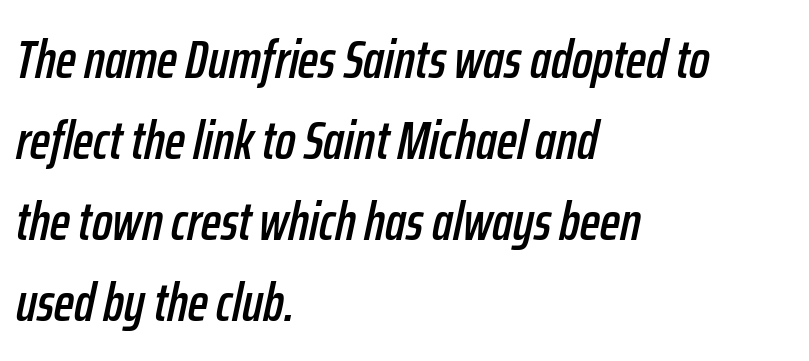
{"italic": "yes", "lean": "right", "slant_degrees": 12, "width": "condensed", "stroke_contrast": "low", "x_height": "medium", "monospaced": "no", "underline": "no", "align": "left", "line_spacing": "normal", "line_spacing_ratio": 1.5, "letter_spacing": "normal", "letter_spacing_em": 0.0, "glyph_px": 54}
